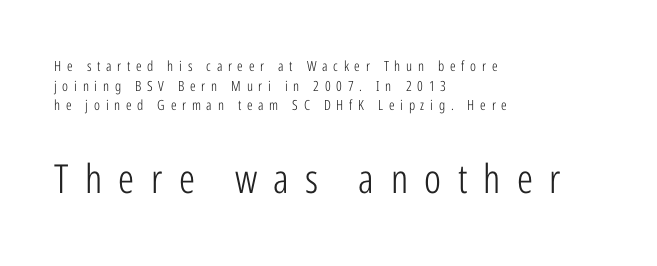
{"serif": "no", "italic": "no", "bold": "no", "weight": "light", "width": "condensed", "stroke_contrast": "low", "x_height": "medium", "monospaced": "no", "underline": "no", "align": "left", "line_spacing": "normal", "line_spacing_ratio": 1.4, "letter_spacing": "wide", "letter_spacing_em": 0.41, "larger_block": "second", "size_ratio": 2.86, "glyph_px": 40}
